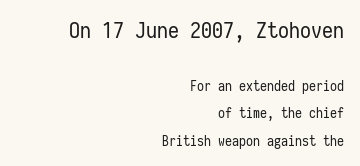
Q: Is the text bold? A: No.
Q: Is the text italic (slanted)? A: No, it is upright.
Q: Is the text underlined? A: No.
Q: How is the paragraph aligned? A: Right-aligned.
Q: Is the spacing between letters normal or unusually wide? A: Normal.
Q: Is the spacing between lines tight, normal or loose? A: Loose.
Q: Which block of text is set in a larger size, the first (top) or the second (bottom)? A: The first (top) one.
